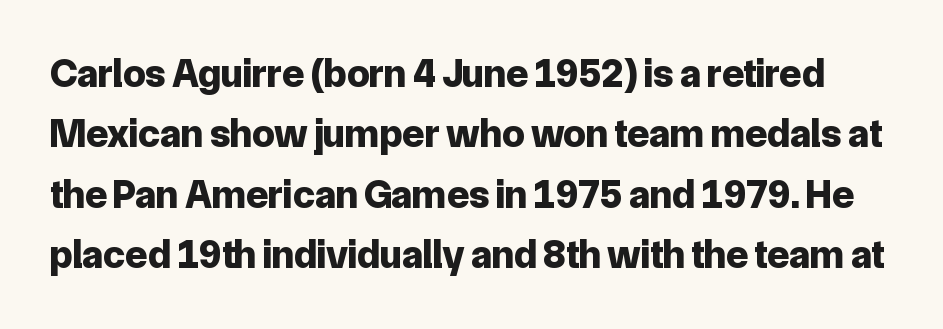
Q: Is the text bold? A: Yes.
Q: Is the text italic (slanted)? A: No, it is upright.
Q: Is the typeface a serif or a sans-serif typeface? A: Sans-serif.
Q: Is the text underlined? A: No.
Q: Is the spacing between letters normal or unusually wide? A: Normal.
Q: Is the spacing between lines tight, normal or loose? A: Normal.
Q: Width (condensed, normal, or wide)? A: Normal.
Q: Stroke contrast? A: Low.
Q: x-height? A: Medium.
Q: Monospaced? A: No.
